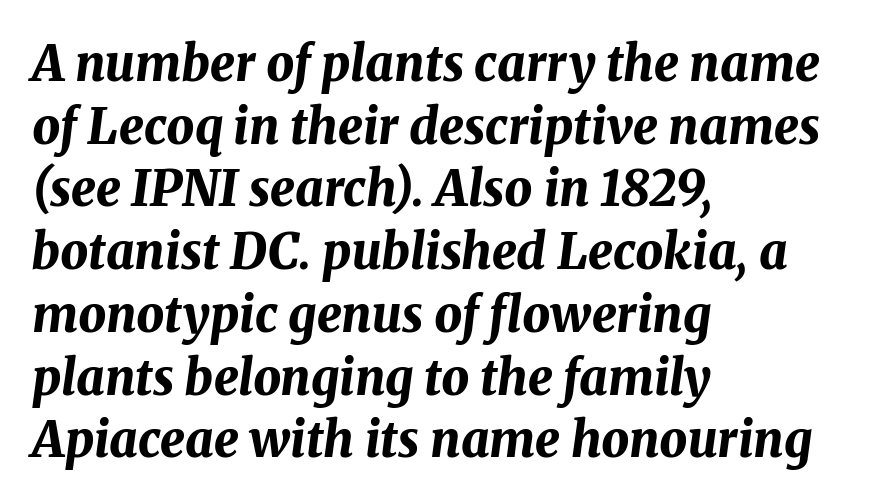
Q: Is the text bold? A: Yes.
Q: Is the text italic (slanted)? A: Yes, it leans right by about 8 degrees.
Q: Is the text underlined? A: No.
Q: How is the paragraph aligned? A: Left-aligned.
Q: Is the spacing between letters normal or unusually wide? A: Normal.
Q: Is the spacing between lines tight, normal or loose? A: Normal.
Q: Width (condensed, normal, or wide)? A: Normal.
Q: Stroke contrast? A: Medium.
Q: x-height? A: Medium.
Q: Monospaced? A: No.
